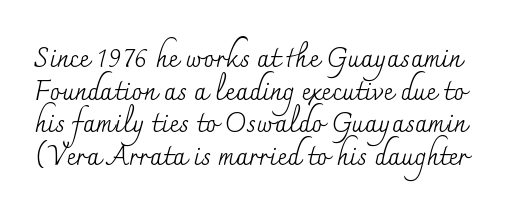
Q: Is the text bold? A: No.
Q: Is the text italic (slanted)? A: Yes.
Q: Is the text underlined? A: No.
Q: Is the spacing between letters normal or unusually wide? A: Normal.
